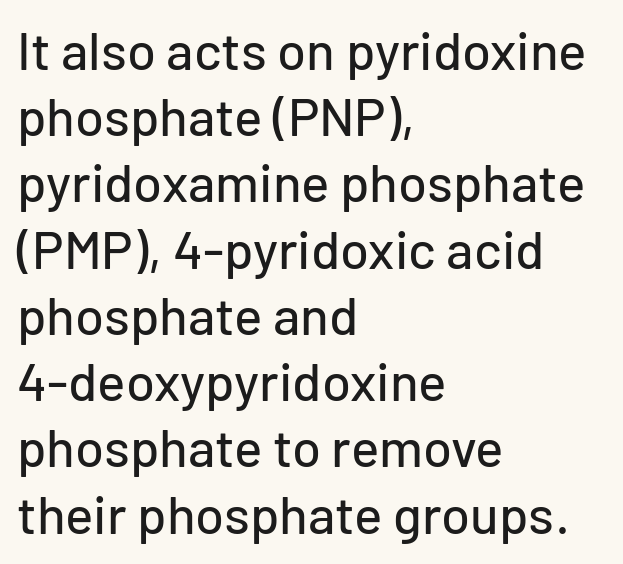
The image shows 53 px sans-serif type, upright; set left-aligned, normal line spacing (1.25x), normal letter spacing, not underlined; low stroke contrast and a medium x-height.
